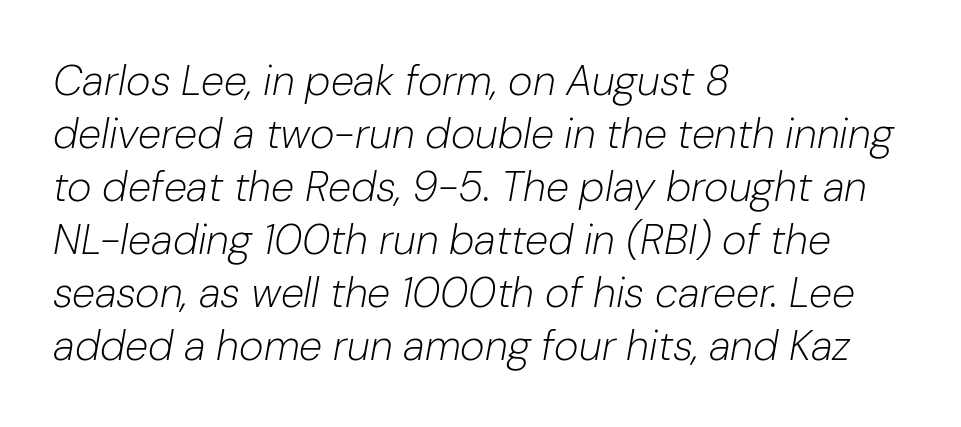
{"italic": "yes", "lean": "right", "slant_degrees": 10, "bold": "no", "weight": "light", "width": "normal", "stroke_contrast": "low", "x_height": "medium", "monospaced": "no", "underline": "no", "align": "left", "line_spacing": "normal", "line_spacing_ratio": 1.26, "letter_spacing": "normal", "letter_spacing_em": 0.0, "glyph_px": 42}
